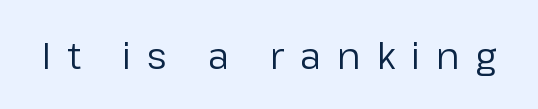
Stem width sits at or under what a default text font uses. Ordinary non-slanted type is in use. A typesetter would call this heavily tracked-out type. Quick note: underline off.
